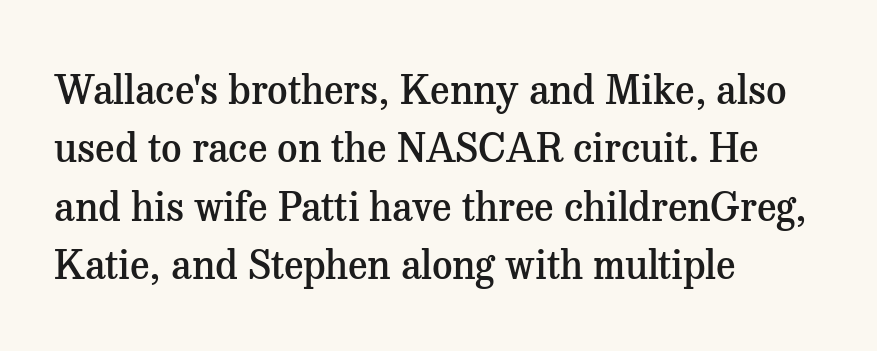
{"serif": "yes", "italic": "no", "bold": "semi", "weight": "semibold", "width": "normal", "stroke_contrast": "medium", "x_height": "medium", "monospaced": "no", "underline": "no", "align": "left", "line_spacing": "normal", "line_spacing_ratio": 1.46, "letter_spacing": "normal", "letter_spacing_em": 0.0, "glyph_px": 40}
